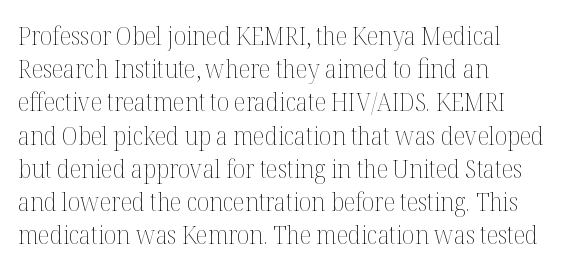
Q: Is the text bold? A: No.
Q: Is the text italic (slanted)? A: No, it is upright.
Q: Is the text underlined? A: No.
Q: How is the paragraph aligned? A: Left-aligned.
Q: Is the spacing between letters normal or unusually wide? A: Normal.
Q: Is the spacing between lines tight, normal or loose? A: Normal.
